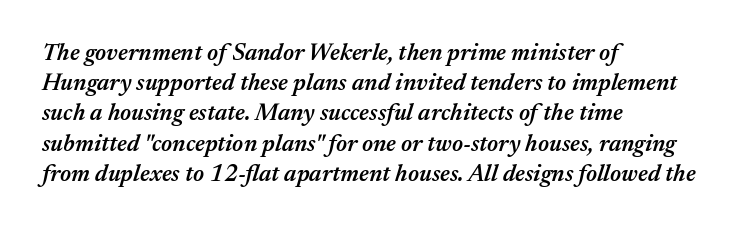
The image shows 24 px text type, italic (leaning right); set left-aligned, normal line spacing (1.26x), normal letter spacing, not underlined.
